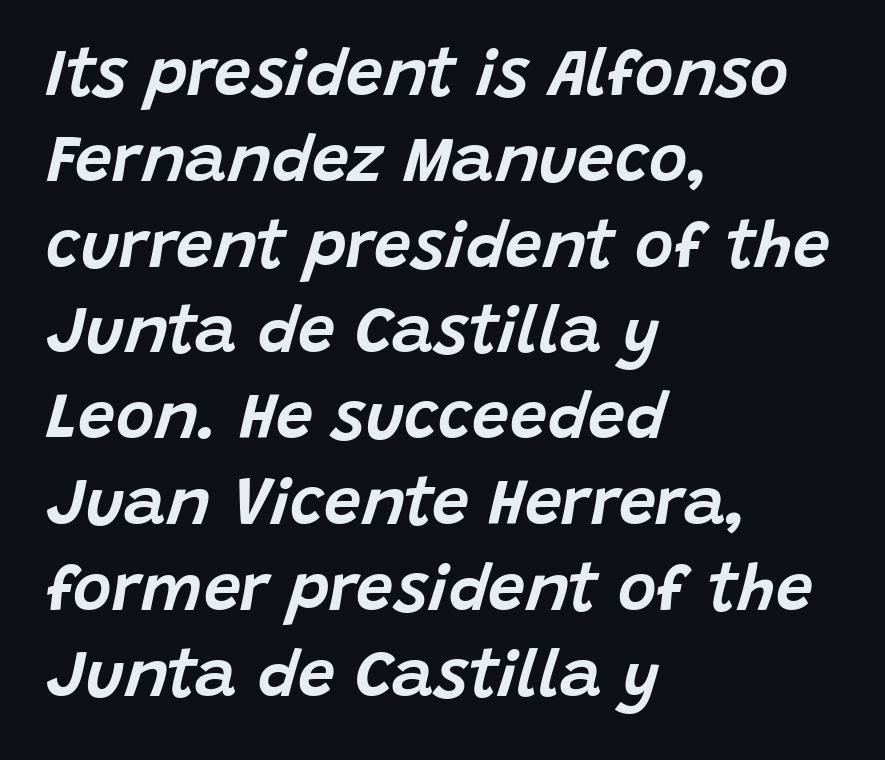
The image shows 66 px text type, italic (leaning right); set left-aligned, normal line spacing (1.3x), normal letter spacing, not underlined; low stroke contrast and a large x-height.
